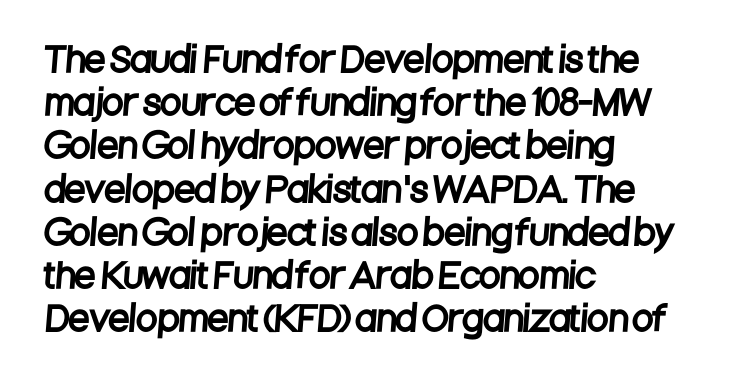
Q: Is the typeface a serif or a sans-serif typeface? A: Sans-serif.
Q: Is the text underlined? A: No.
Q: How is the paragraph aligned? A: Left-aligned.
Q: Is the spacing between letters normal or unusually wide? A: Normal.
Q: Is the spacing between lines tight, normal or loose? A: Normal.
Q: Width (condensed, normal, or wide)? A: Condensed.
Q: Stroke contrast? A: Low.
Q: x-height? A: Large.
Q: Monospaced? A: No.
